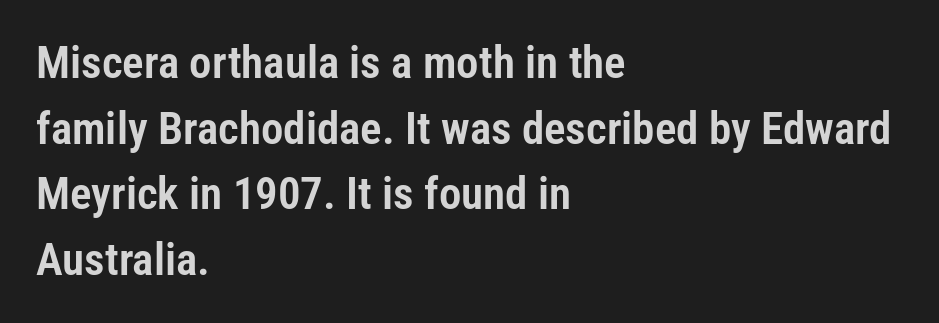
The image shows 45 px condensed sans-serif type, upright; set left-aligned, normal line spacing (1.46x), normal letter spacing, not underlined; low stroke contrast and a medium x-height.
